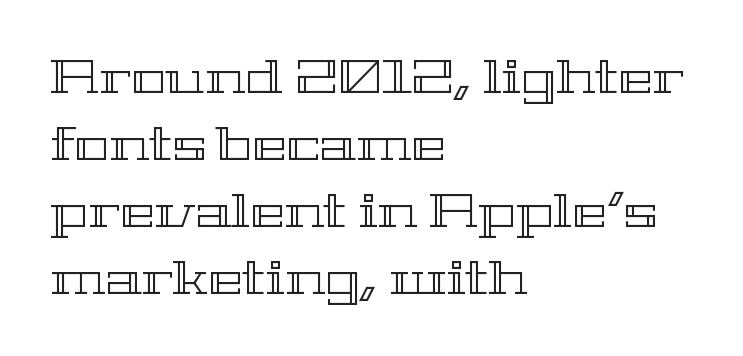
The image shows 46 px wide type, upright; set left-aligned, normal line spacing (1.46x), normal letter spacing, not underlined; a medium x-height.
